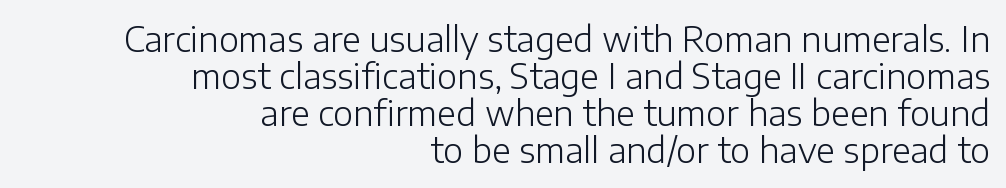
{"serif": "no", "italic": "no", "bold": "no", "weight": "light", "width": "normal", "stroke_contrast": "low", "x_height": "medium", "monospaced": "no", "underline": "no", "align": "right", "line_spacing": "tight", "line_spacing_ratio": 1.09, "letter_spacing": "normal", "letter_spacing_em": 0.0, "glyph_px": 34}
